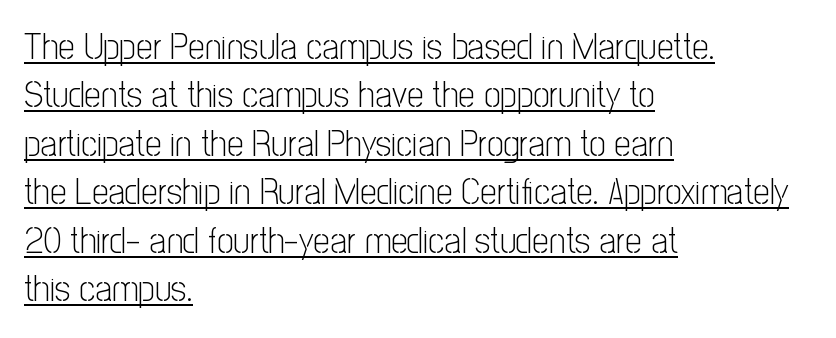
The image shows 37 px light, condensed sans-serif type, upright; set left-aligned, normal line spacing (1.31x), normal letter spacing, underlined; low stroke contrast and a medium x-height.
